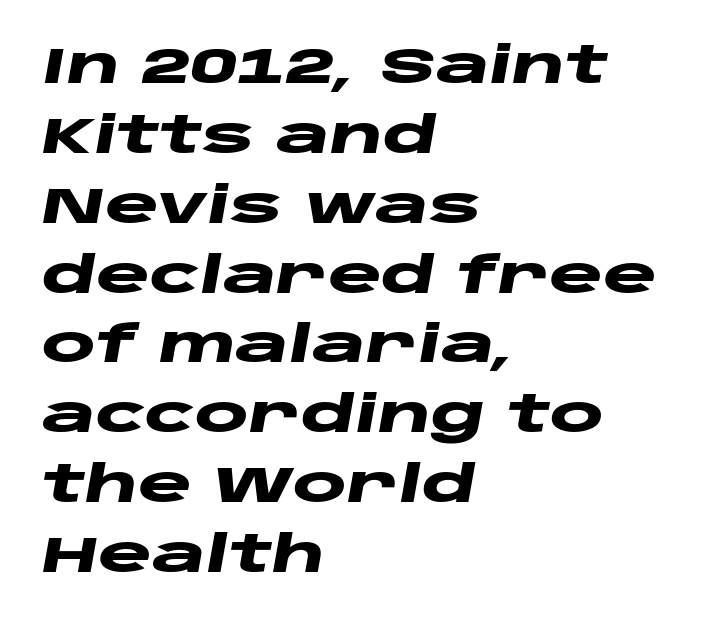
Every row of glyphs begins at an identical x-position on the left. The passage shown leans; its letterforms are oblique. A typesetter would call this proportional, since set widths differ per character. If you measured baseline to baseline, you'd find a middling distance.
